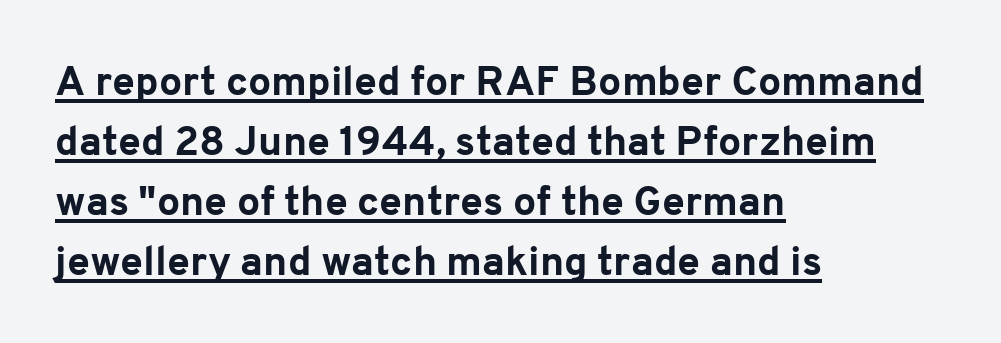
Every letter is thick-stroked: bold, no question. Students, observe the line beneath the letters — that is underlining. Line starts are locked; line ends wander. The font family rendered here belongs to the sans-serif group. Varying glyph widths throughout — classic text-font behaviour. Italic? Not at all — the glyphs are vertical.
